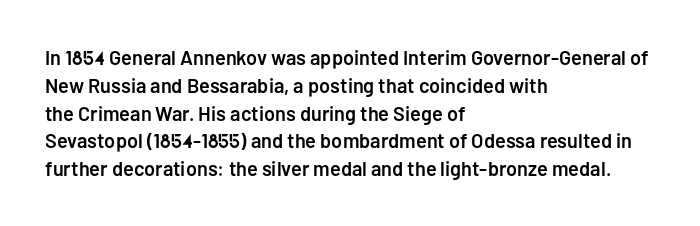
In terms of posture, this sample is upright. A typesetter would call this zero additional tracking. In terms of weight, the rendering is demibold, just under bold. One glance says typical: line gaps are just what's usual. Left-aligned paragraph, ragged on the right.
